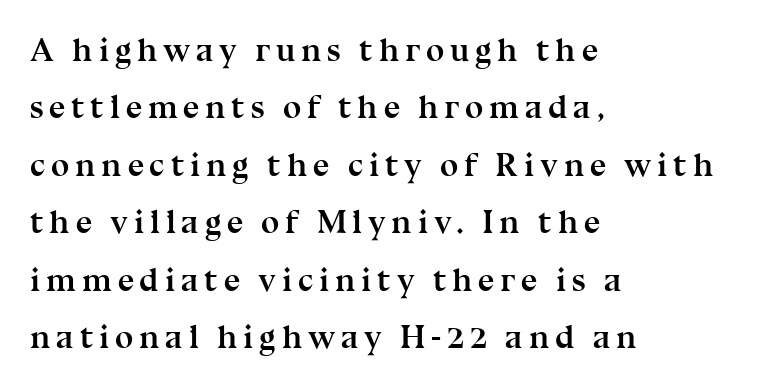
Q: Is the text bold? A: Yes.
Q: Is the text italic (slanted)? A: No, it is upright.
Q: Is the typeface a serif or a sans-serif typeface? A: Serif.
Q: Is the text underlined? A: No.
Q: How is the paragraph aligned? A: Left-aligned.
Q: Width (condensed, normal, or wide)? A: Normal.
Q: Stroke contrast? A: Medium.
Q: x-height? A: Medium.
Q: Monospaced? A: No.
